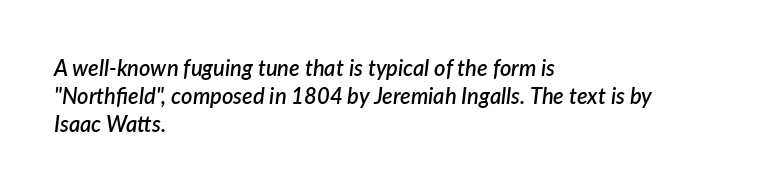
The image shows 22 px text type, italic (leaning right); set left-aligned, normal line spacing (1.28x), normal letter spacing, not underlined.
